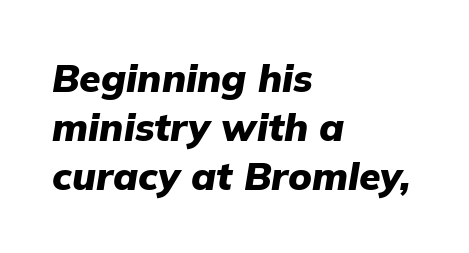
The image shows 39 px heavy type, italic (leaning right); set left-aligned, normal line spacing (1.26x), normal letter spacing, not underlined; low stroke contrast and a medium x-height.
